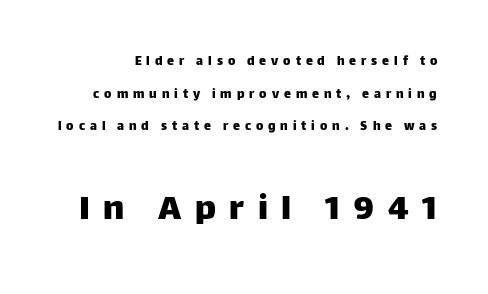
Q: Is the text italic (slanted)? A: No, it is upright.
Q: Is the typeface a serif or a sans-serif typeface? A: Sans-serif.
Q: Is the text underlined? A: No.
Q: Is the spacing between letters normal or unusually wide? A: Unusually wide.
Q: Is the spacing between lines tight, normal or loose? A: Loose.
Q: Which block of text is set in a larger size, the first (top) or the second (bottom)? A: The second (bottom) one.
Q: Width (condensed, normal, or wide)? A: Normal.
Q: Stroke contrast? A: Low.
Q: x-height? A: Large.
Q: Monospaced? A: No.
